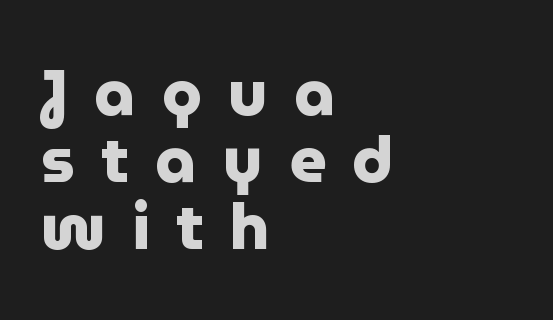
Q: Is the text bold? A: Yes.
Q: Is the text italic (slanted)? A: No, it is upright.
Q: Is the typeface a serif or a sans-serif typeface? A: Sans-serif.
Q: Is the text underlined? A: No.
Q: How is the paragraph aligned? A: Left-aligned.
Q: Is the spacing between letters normal or unusually wide? A: Unusually wide.
Q: Is the spacing between lines tight, normal or loose? A: Tight.
Q: Width (condensed, normal, or wide)? A: Normal.
Q: Stroke contrast? A: Low.
Q: x-height? A: Medium.
Q: Monospaced? A: No.
